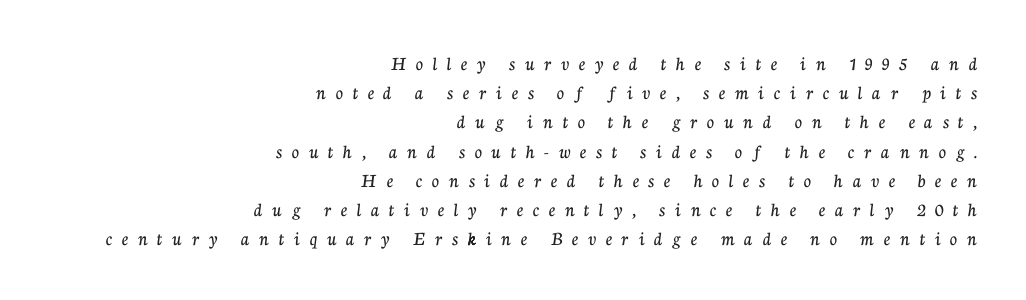
{"underline": "no", "align": "right", "line_spacing": "normal", "line_spacing_ratio": 1.46, "letter_spacing": "wide", "letter_spacing_em": 0.49, "glyph_px": 20}
